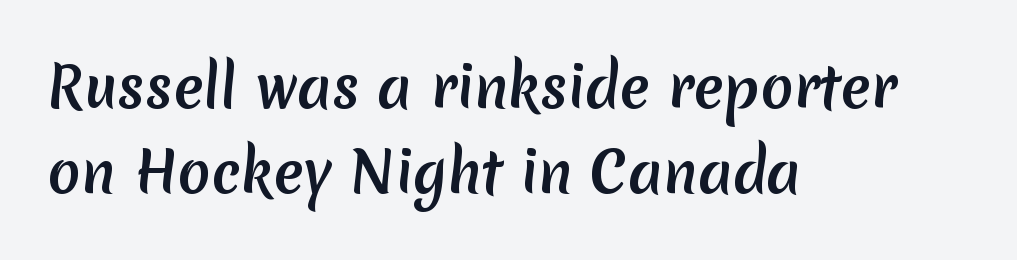
The image shows 55 px sans-serif type; set left-aligned, normal line spacing (1.55x), normal letter spacing, not underlined; medium stroke contrast and a medium x-height.
